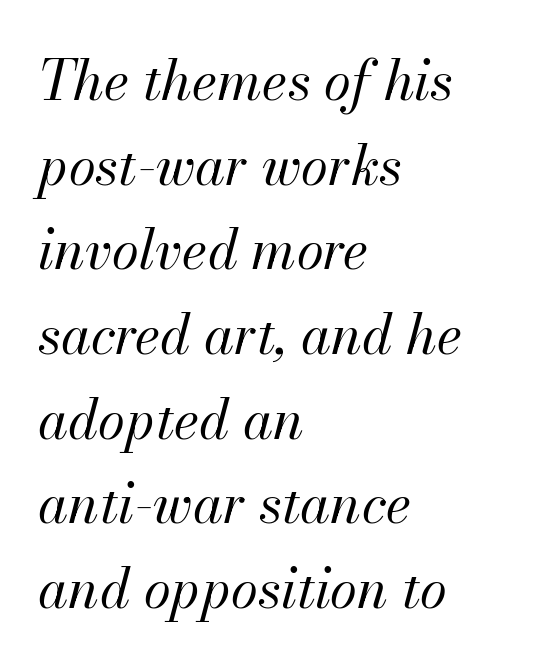
The image shows 55 px regular-weight type, italic (leaning right); set left-aligned, normal line spacing (1.54x), normal letter spacing, not underlined; medium stroke contrast and a small x-height.
